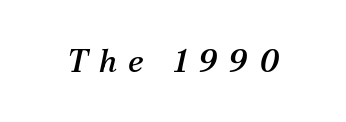
The image shows 32 px serif type, italic (leaning right); set unusually wide letter spacing (+0.35 em), not underlined; medium stroke contrast and a medium x-height.
